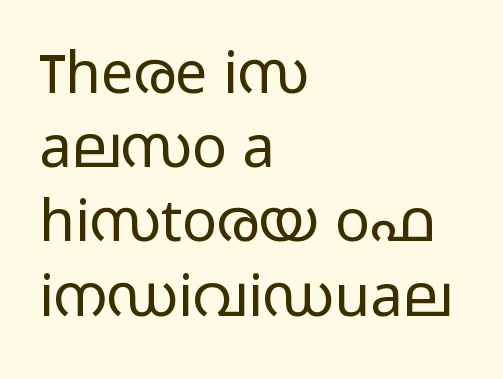
{"serif": "no", "italic": "no", "bold": "no", "weight": "light", "width": "wide", "stroke_contrast": "low", "x_height": "medium", "monospaced": "no", "underline": "no", "align": "left", "line_spacing": "normal", "line_spacing_ratio": 1.28, "letter_spacing": "normal", "letter_spacing_em": 0.0, "glyph_px": 58}
